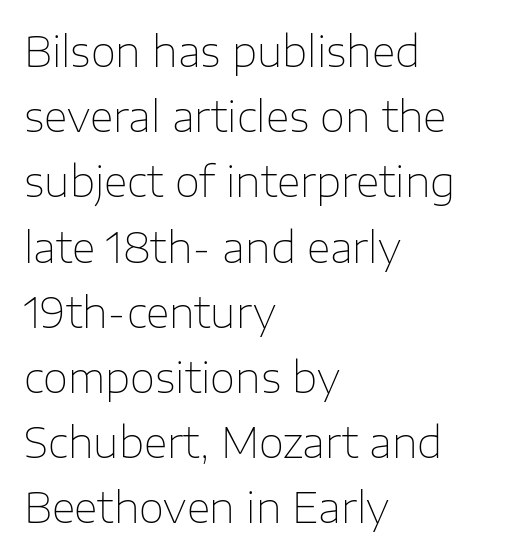
The image shows 41 px thin sans-serif type, upright; set left-aligned, normal line spacing (1.59x), normal letter spacing, not underlined; low stroke contrast and a medium x-height.
